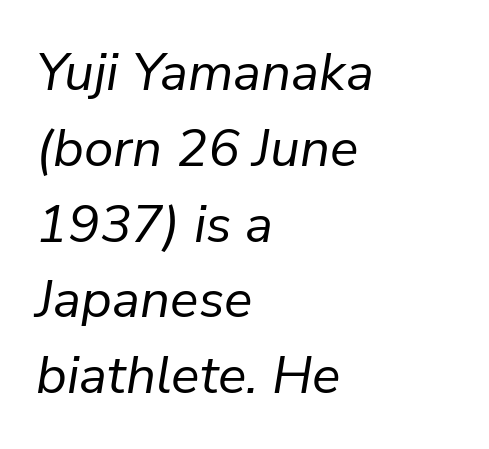
Short and long lines alike share a common starting point at left. One glance says typical: line gaps are just what's usual. Italic: yes, the glyphs are oblique. These lines keep a tight, regular rhythm from letter to letter. Letters rest on an invisible, unmarked baseline.
